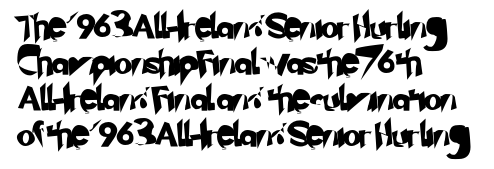
{"underline": "no", "align": "left", "line_spacing": "normal", "line_spacing_ratio": 1.5, "letter_spacing": "normal", "letter_spacing_em": 0.0, "glyph_px": 24}
